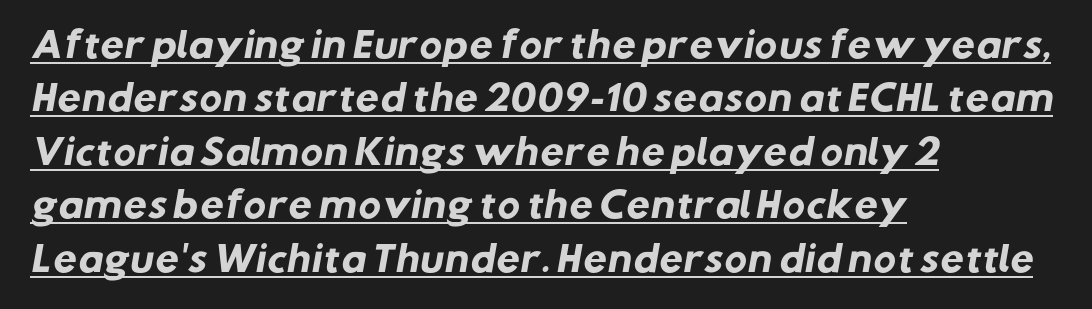
Q: Is the text bold? A: Yes.
Q: Is the typeface a serif or a sans-serif typeface? A: Sans-serif.
Q: Is the text underlined? A: Yes.
Q: How is the paragraph aligned? A: Left-aligned.
Q: Is the spacing between letters normal or unusually wide? A: Normal.
Q: Is the spacing between lines tight, normal or loose? A: Normal.
Q: Width (condensed, normal, or wide)? A: Normal.
Q: Stroke contrast? A: Low.
Q: x-height? A: Medium.
Q: Monospaced? A: No.
